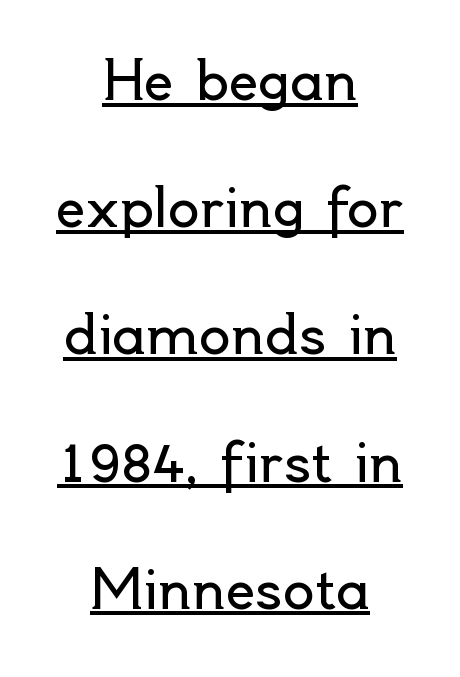
Q: Is the text bold? A: No.
Q: Is the text italic (slanted)? A: No, it is upright.
Q: Is the typeface a serif or a sans-serif typeface? A: Sans-serif.
Q: Is the text underlined? A: Yes.
Q: How is the paragraph aligned? A: Centered.
Q: Is the spacing between letters normal or unusually wide? A: Normal.
Q: Is the spacing between lines tight, normal or loose? A: Loose.
Q: Width (condensed, normal, or wide)? A: Normal.
Q: x-height? A: Small.
Q: Monospaced? A: No.
